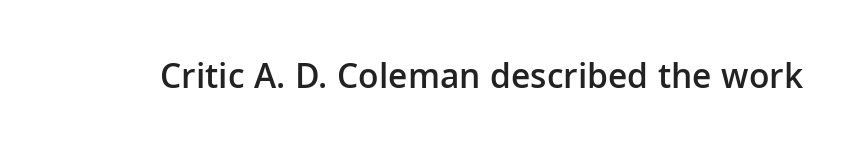
Decoration check: the copy has no underline. Posture: straight, roman, zero tilt. The passage shown is semibold, sitting just below true bold. Compared with typical body copy, the letter spacing here is the same. The face used here is proportionally spaced, like ordinary book or web type.
